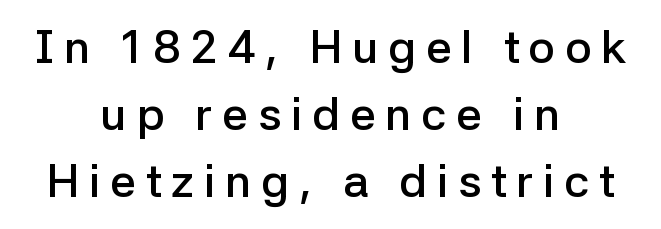
You can tell from the bare stems that sans-serif type was used. Line starts and ends both wander, symmetrically. Spacing verdict: proportional, widths tailored to each character. Underline: absent. Evenly set lines give the paragraph a standard silhouette.
